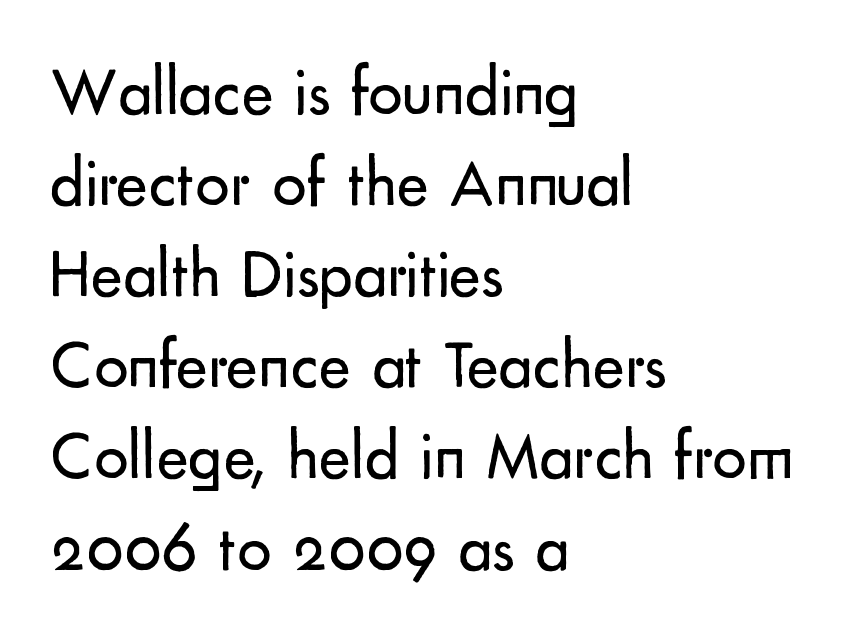
Weight class: somewhere from thin through regular. The line-height multiplier appears to be the usual default. Underline: absent. Left-aligned paragraph, ragged on the right. These lines keep a tight, regular rhythm from letter to letter. The rendering shows plain stroke endings on the letterforms — a sans-serif design.
